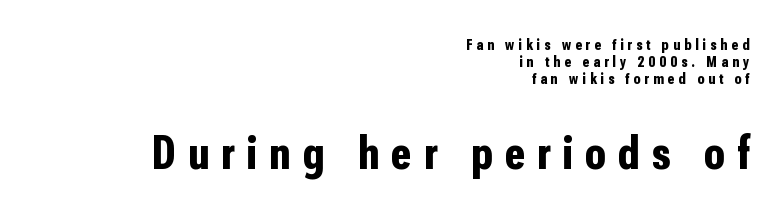
The image shows 48 px bold, condensed sans-serif type, upright; set right-aligned, tight line spacing (1.06x), unusually wide letter spacing (+0.25 em), not underlined; the second (bottom) block is 3.0x larger; low stroke contrast and a medium x-height.
